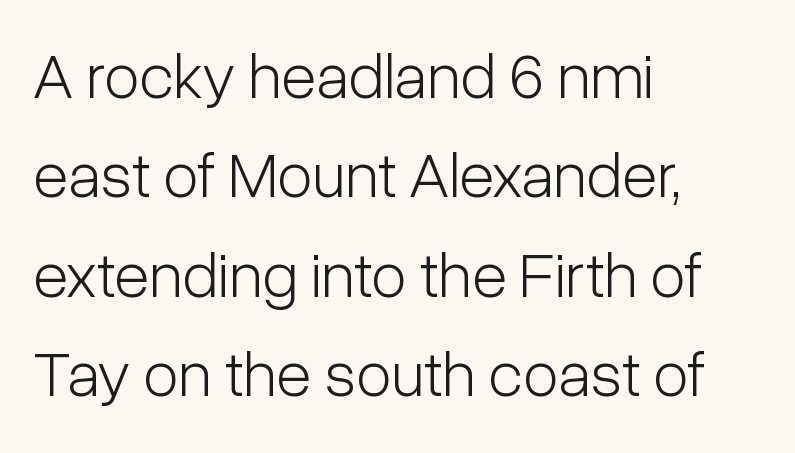
{"serif": "no", "italic": "no", "bold": "no", "weight": "light", "width": "condensed", "stroke_contrast": "low", "x_height": "medium", "monospaced": "no", "underline": "no", "align": "left", "line_spacing": "normal", "line_spacing_ratio": 1.53, "letter_spacing": "normal", "letter_spacing_em": 0.0, "glyph_px": 65}
